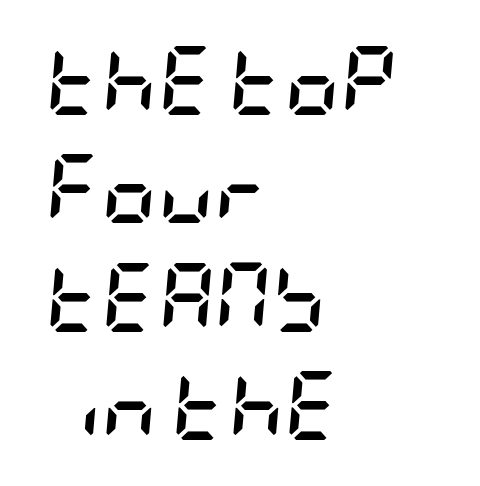
The face used here is rendered with its standard letterfit. The paragraph has a hard left edge and a soft right edge. Style check: oblique. Glance below the letters and you will spot only blank space. You'd pick this weight for a headline — it's a proper bold.
